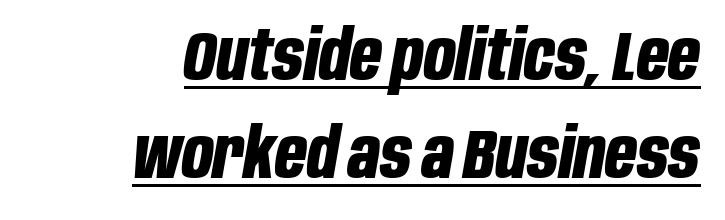
Students, this is bold: see how much ink each stroke carries. Spacing between characters is what you'd get straight out of the box. Reading down the column, the eye jumps a familiar distance to each next line. Slant detected: the letters are inclined. Looks like regular typesetting: each glyph gets only the width it needs. The paragraph shown leans on its right margin.
